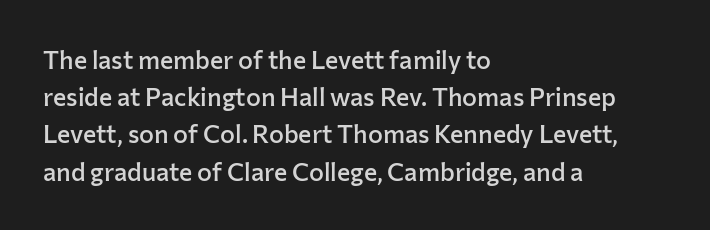
{"italic": "no", "bold": "semi", "underline": "no", "align": "left", "line_spacing": "normal", "line_spacing_ratio": 1.49, "letter_spacing": "normal", "letter_spacing_em": 0.0, "glyph_px": 25}
